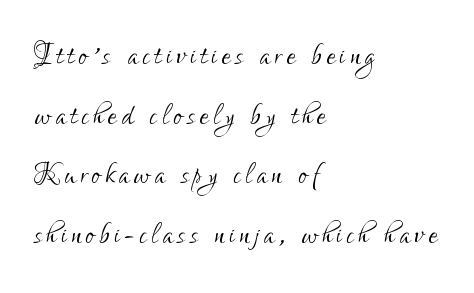
{"serif": "no", "bold": "no", "weight": "light", "width": "condensed", "stroke_contrast": "low", "x_height": "small", "monospaced": "no", "underline": "no", "align": "left", "line_spacing": "normal", "line_spacing_ratio": 1.53, "glyph_px": 39}
